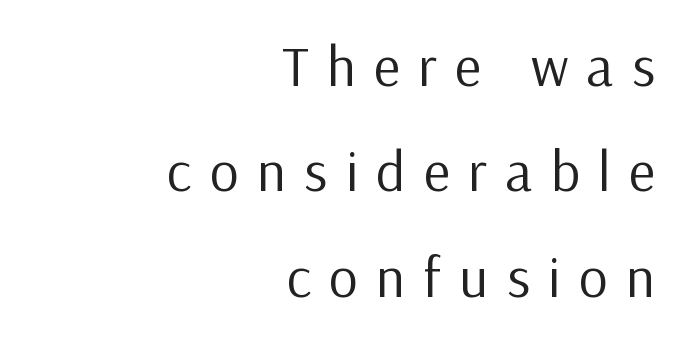
The image shows 57 px regular-weight sans-serif type, upright; set right-aligned, line spacing 1.85x, unusually wide letter spacing (+0.32 em), not underlined; low stroke contrast and a medium x-height.
